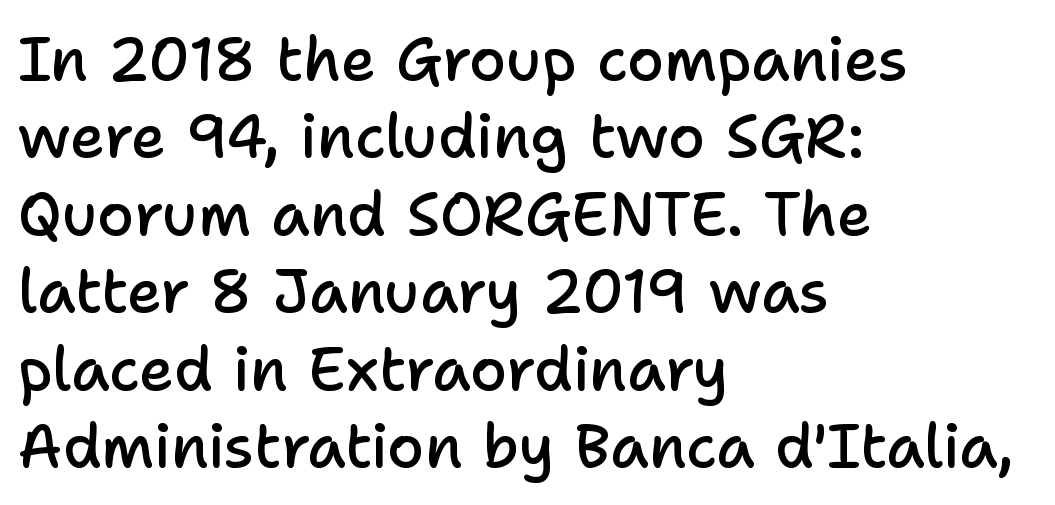
{"serif": "no", "italic": "no", "bold": "semi", "weight": "semibold", "width": "normal", "stroke_contrast": "low", "x_height": "medium", "monospaced": "no", "underline": "no", "align": "left", "line_spacing": "normal", "line_spacing_ratio": 1.29, "letter_spacing": "normal", "letter_spacing_em": 0.0, "glyph_px": 60}
